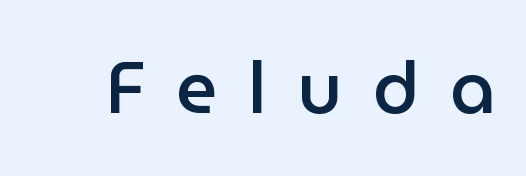
The image shows 72 px semibold sans-serif type, upright; set unusually wide letter spacing (+0.43 em), not underlined; low stroke contrast and a medium x-height.
